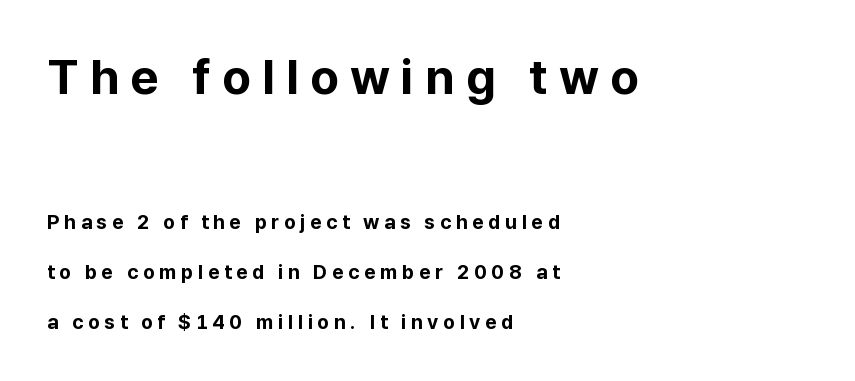
Q: Is the text bold? A: Yes.
Q: Is the text italic (slanted)? A: No, it is upright.
Q: Is the typeface a serif or a sans-serif typeface? A: Sans-serif.
Q: Is the text underlined? A: No.
Q: How is the paragraph aligned? A: Left-aligned.
Q: Is the spacing between letters normal or unusually wide? A: Unusually wide.
Q: Is the spacing between lines tight, normal or loose? A: Loose.
Q: Which block of text is set in a larger size, the first (top) or the second (bottom)? A: The first (top) one.
Q: Width (condensed, normal, or wide)? A: Normal.
Q: Stroke contrast? A: Low.
Q: x-height? A: Medium.
Q: Monospaced? A: No.
